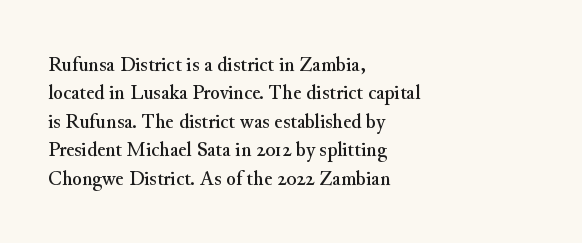
Does extra space separate the letters? No, they use regular spacing. Rows of type keep a routine distance in the vertical direction. Descender tails drop into unmarked territory. No italicization has been applied; the sample stays upright.
